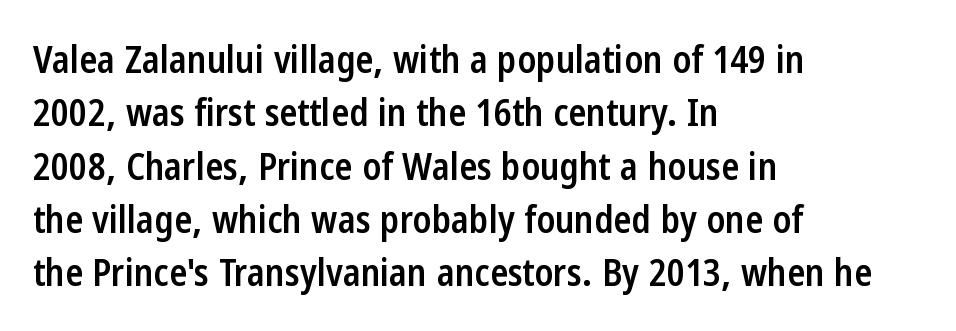
{"serif": "no", "italic": "no", "bold": "semi", "weight": "semibold", "width": "condensed", "stroke_contrast": "low", "x_height": "medium", "monospaced": "no", "underline": "no", "align": "left", "line_spacing": "normal", "line_spacing_ratio": 1.44, "letter_spacing": "normal", "letter_spacing_em": 0.0, "glyph_px": 37}
